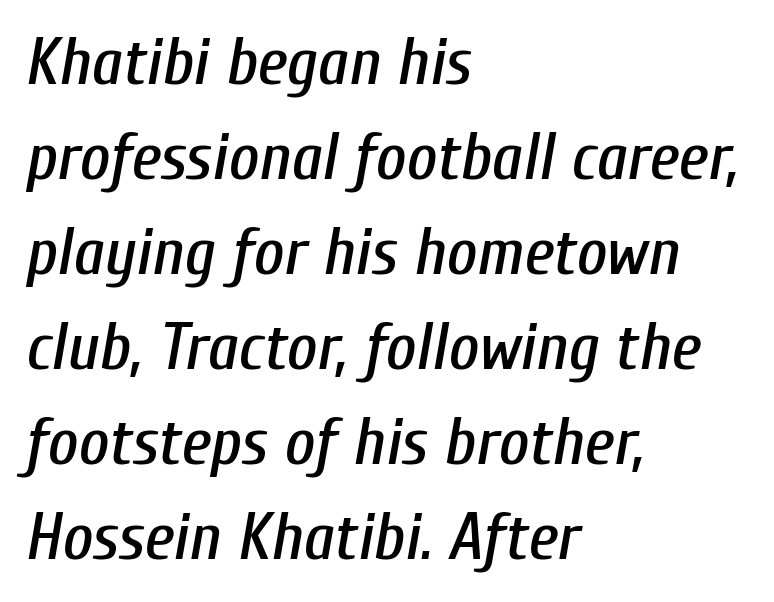
The image shows 66 px condensed type, italic (leaning right); set left-aligned, normal line spacing (1.44x), normal letter spacing, not underlined; low stroke contrast and a medium x-height.
